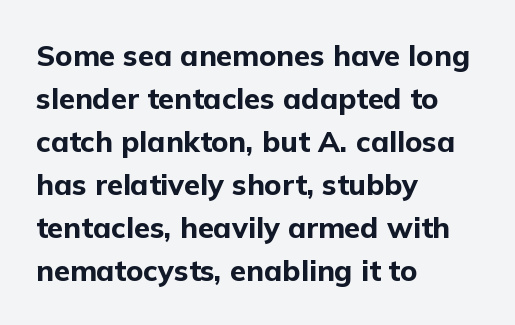
The image shows 29 px bold sans-serif type, upright; set left-aligned, normal line spacing (1.48x), normal letter spacing, not underlined; low stroke contrast and a medium x-height.
